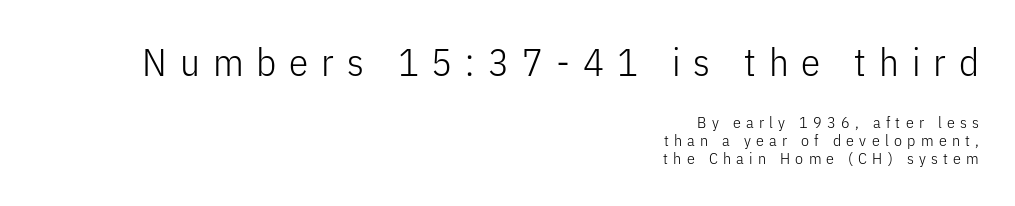
The image shows 39 px light, condensed sans-serif type, upright; set right-aligned, tight line spacing (1.13x), unusually wide letter spacing (+0.33 em), not underlined; the first (top) block is 2.44x larger; low stroke contrast and a medium x-height.
